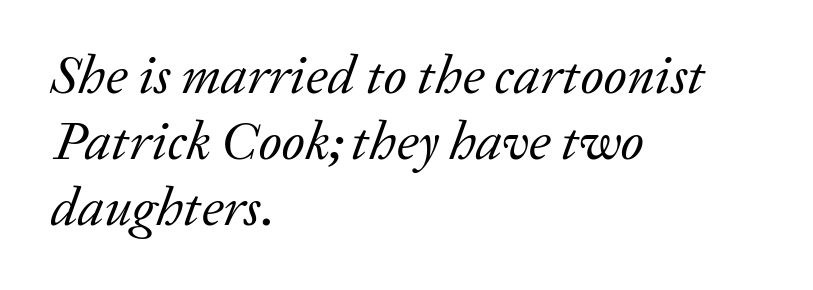
The text block is weighted toward the left margin, trailing off unevenly rightward. Examine the stroke ends and you'll spot serifs. Is this a fixed-width face? No — the glyphs have proportional, varying widths. Characters follow at the spacing the type designer built in. Has an underline been added? It has not. Weight: not bold — regular or lighter.
